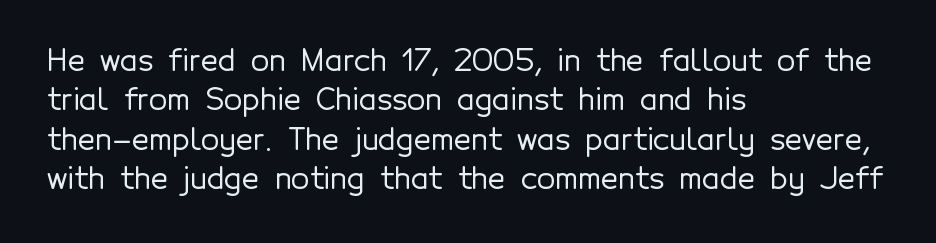
The image shows 30 px sans-serif type, upright; set left-aligned, normal line spacing (1.31x), normal letter spacing, not underlined; a medium x-height.
